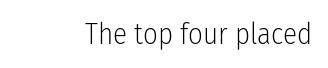
{"serif": "no", "italic": "no", "bold": "no", "weight": "light", "width": "condensed", "stroke_contrast": "low", "x_height": "medium", "monospaced": "no", "underline": "no", "letter_spacing": "normal", "letter_spacing_em": 0.0, "glyph_px": 29}
